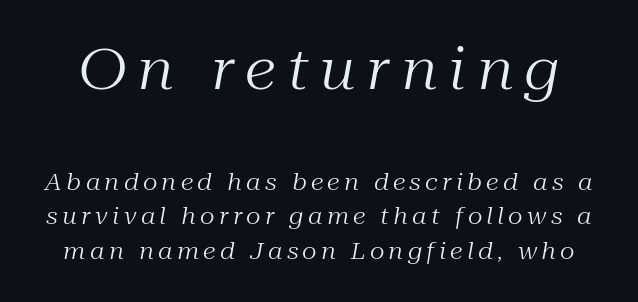
The image shows 57 px regular-weight serif type, italic (leaning right); set normal line spacing (1.51x), not underlined; the first (top) block is 2.48x larger; medium stroke contrast and a medium x-height.
